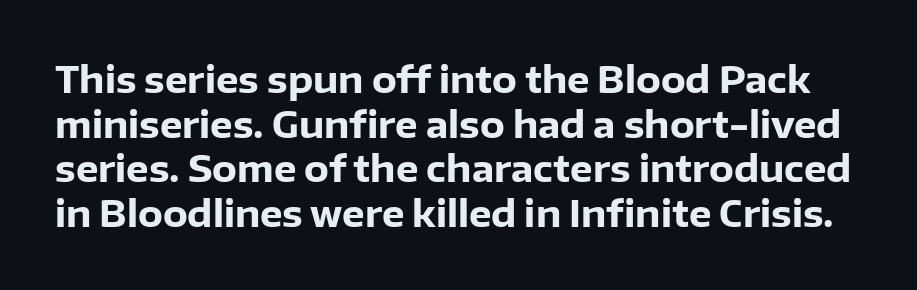
The image shows 36 px heavy sans-serif type, upright; set line spacing 1.24x, normal letter spacing, not underlined; low stroke contrast and a medium x-height.
